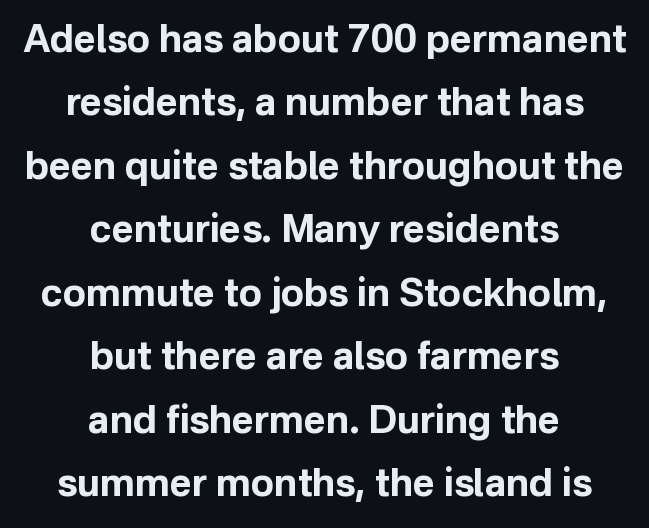
Q: Is the text bold? A: Yes.
Q: Is the text italic (slanted)? A: No, it is upright.
Q: Is the typeface a serif or a sans-serif typeface? A: Sans-serif.
Q: Is the text underlined? A: No.
Q: How is the paragraph aligned? A: Centered.
Q: Is the spacing between letters normal or unusually wide? A: Normal.
Q: Is the spacing between lines tight, normal or loose? A: Normal.
Q: Width (condensed, normal, or wide)? A: Normal.
Q: Stroke contrast? A: Low.
Q: x-height? A: Medium.
Q: Monospaced? A: No.
